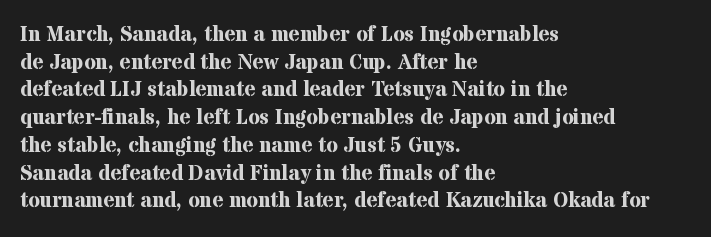
Q: Is the text bold? A: Yes.
Q: Is the text italic (slanted)? A: No, it is upright.
Q: Is the text underlined? A: No.
Q: How is the paragraph aligned? A: Left-aligned.
Q: Is the spacing between letters normal or unusually wide? A: Normal.
Q: Is the spacing between lines tight, normal or loose? A: Normal.
